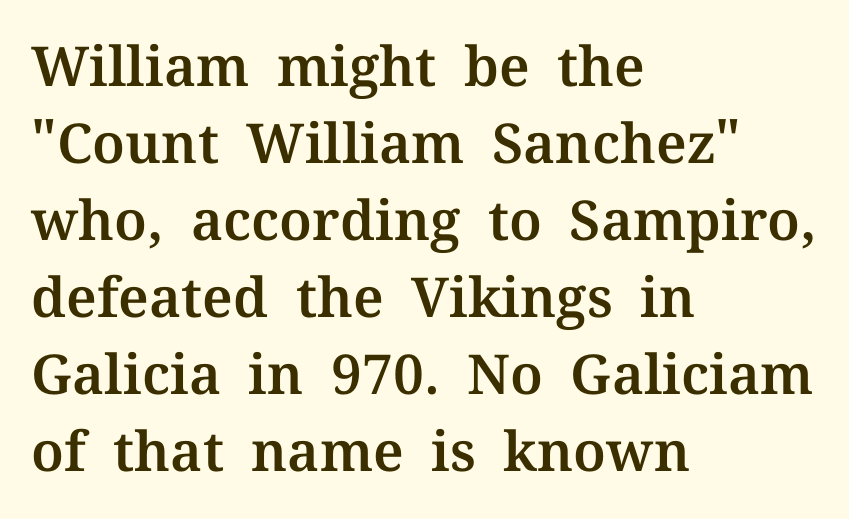
{"serif": "yes", "italic": "no", "width": "normal", "stroke_contrast": "medium", "x_height": "medium", "monospaced": "no", "underline": "no", "align": "left", "line_spacing": "normal", "line_spacing_ratio": 1.4, "letter_spacing": "normal", "letter_spacing_em": 0.0, "glyph_px": 55}
